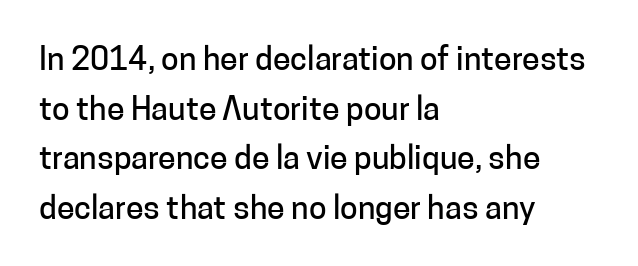
The image shows 32 px sans-serif type, upright; set left-aligned, normal line spacing (1.55x), normal letter spacing, not underlined; low stroke contrast and a medium x-height.
